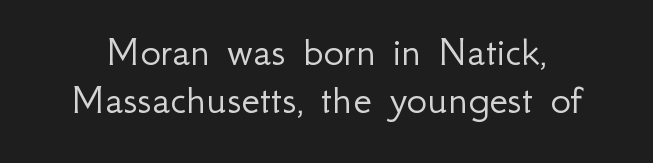
The image shows 43 px light sans-serif type, upright; set tight line spacing (1.12x), normal letter spacing, not underlined; low stroke contrast and a small x-height.
